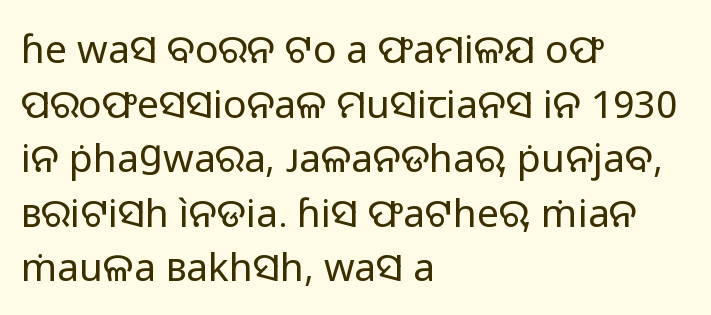
Character widths vary here, with narrow letters taking less room than wide ones. Counters stay open thanks to moderate or lighter strokes. Characters remain perfectly vertical along every line. The lines are quadded left.
